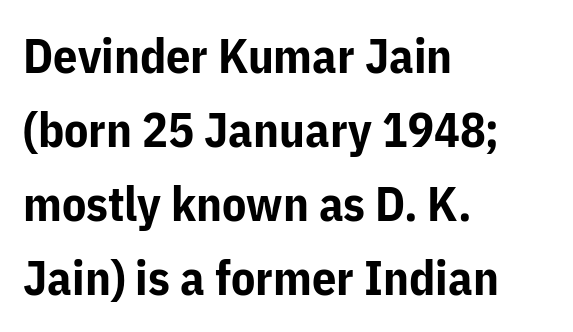
{"serif": "no", "italic": "no", "bold": "yes", "weight": "bold", "width": "normal", "stroke_contrast": "low", "x_height": "medium", "monospaced": "no", "underline": "no", "align": "left", "line_spacing": "normal", "line_spacing_ratio": 1.54, "letter_spacing": "normal", "letter_spacing_em": 0.0, "glyph_px": 48}
